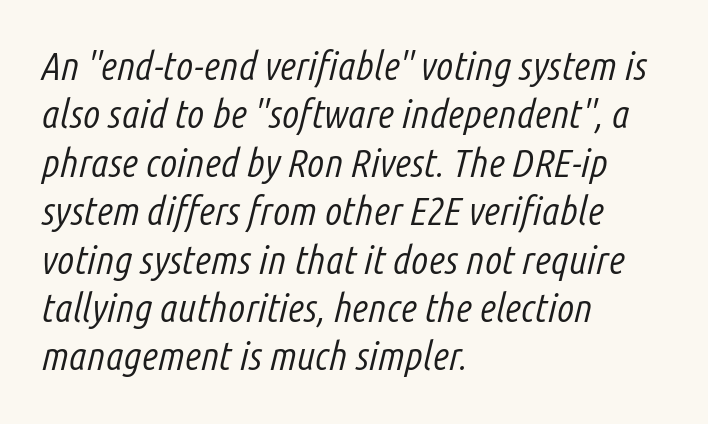
The image shows 40 px light, condensed type, italic (leaning right); set left-aligned, line spacing 1.21x, normal letter spacing, not underlined; low stroke contrast and a medium x-height.
